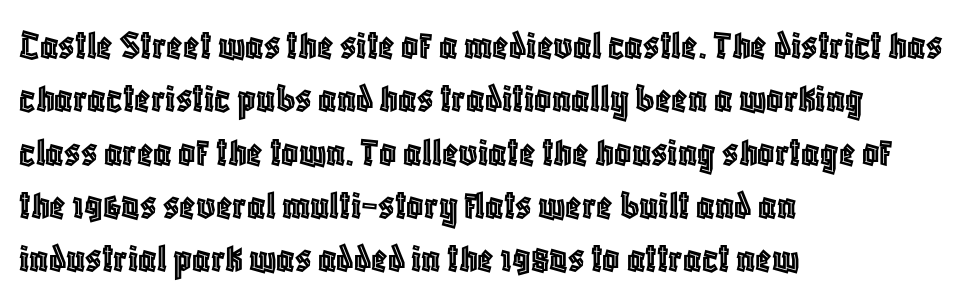
The image shows 42 px condensed type, upright; set left-aligned, normal line spacing (1.27x), normal letter spacing, not underlined; a large x-height.
